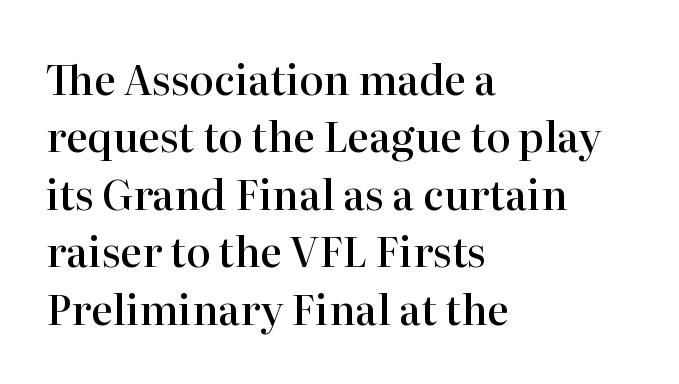
{"serif": "yes", "italic": "no", "bold": "semi", "weight": "semibold", "width": "normal", "stroke_contrast": "high", "x_height": "medium", "monospaced": "no", "underline": "no", "align": "left", "line_spacing": "normal", "line_spacing_ratio": 1.4, "letter_spacing": "normal", "letter_spacing_em": 0.0, "glyph_px": 41}
